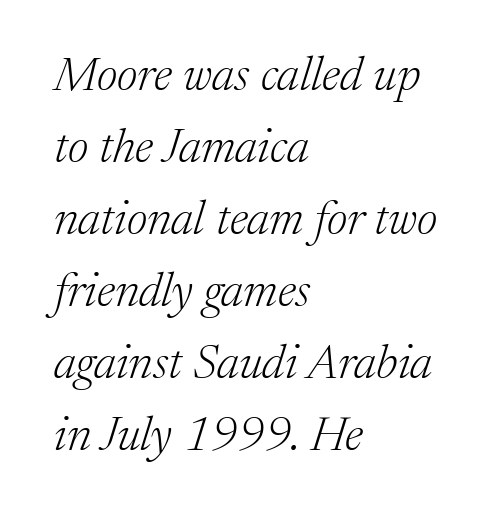
{"serif": "yes", "italic": "yes", "lean": "right", "slant_degrees": 17, "bold": "no", "weight": "light", "width": "normal", "stroke_contrast": "medium", "x_height": "medium", "monospaced": "no", "underline": "no", "align": "left", "line_spacing": "normal", "line_spacing_ratio": 1.5, "letter_spacing": "normal", "letter_spacing_em": 0.0, "glyph_px": 48}
